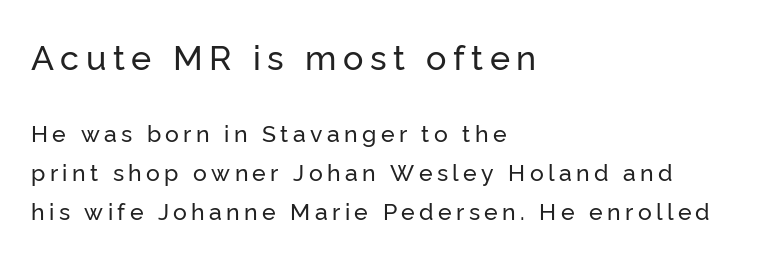
Q: Is the text italic (slanted)? A: No, it is upright.
Q: Is the typeface a serif or a sans-serif typeface? A: Sans-serif.
Q: Is the text underlined? A: No.
Q: How is the paragraph aligned? A: Left-aligned.
Q: Is the spacing between lines tight, normal or loose? A: Normal.
Q: Which block of text is set in a larger size, the first (top) or the second (bottom)? A: The first (top) one.
Q: Width (condensed, normal, or wide)? A: Normal.
Q: Stroke contrast? A: Low.
Q: x-height? A: Medium.
Q: Monospaced? A: No.
